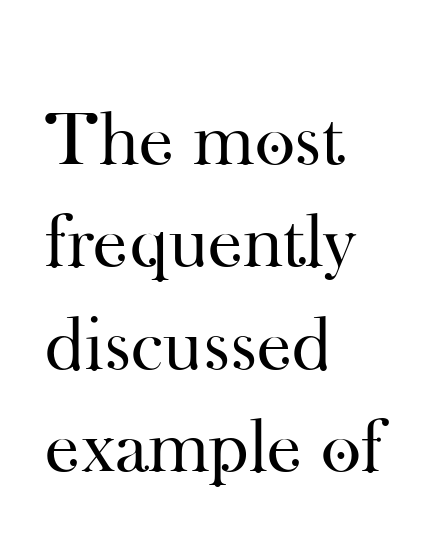
{"serif": "yes", "italic": "no", "bold": "no", "weight": "regular", "width": "normal", "stroke_contrast": "high", "x_height": "small", "monospaced": "no", "underline": "no", "align": "left", "line_spacing": "normal", "line_spacing_ratio": 1.33, "letter_spacing": "normal", "letter_spacing_em": 0.0, "glyph_px": 77}
